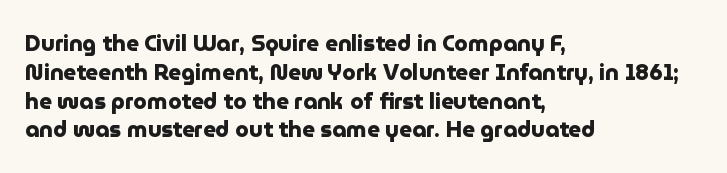
The rows are spaced the way most documents space them. Its strokes are broad and dark, the hallmark of bold type. Posture: upright roman. A bare baseline throughout the passage.
